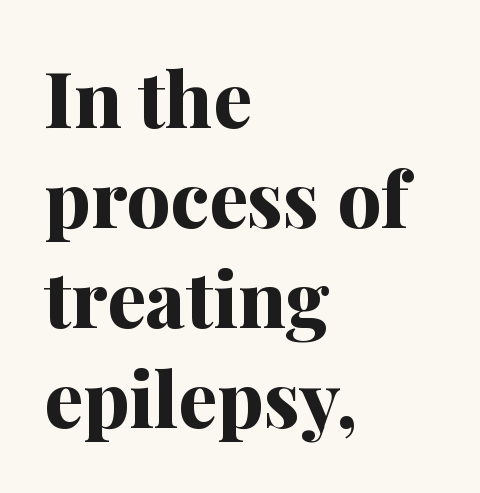
The image shows 77 px bold serif type, upright; set left-aligned, normal line spacing (1.3x), normal letter spacing, not underlined; medium stroke contrast and a medium x-height.
